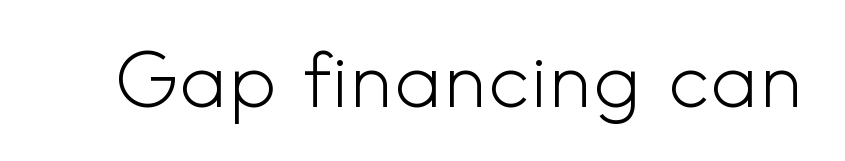
{"serif": "no", "italic": "no", "bold": "no", "weight": "light", "width": "normal", "x_height": "small", "monospaced": "no", "underline": "no", "letter_spacing": "normal", "letter_spacing_em": 0.0, "glyph_px": 76}
